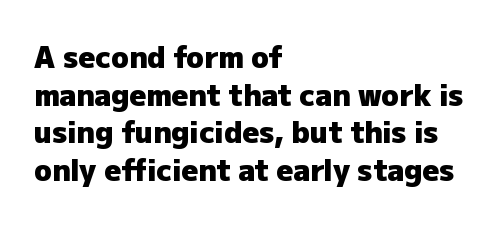
Q: Is the text bold? A: Yes.
Q: Is the text italic (slanted)? A: No, it is upright.
Q: Is the typeface a serif or a sans-serif typeface? A: Sans-serif.
Q: Is the text underlined? A: No.
Q: How is the paragraph aligned? A: Left-aligned.
Q: Is the spacing between letters normal or unusually wide? A: Normal.
Q: Is the spacing between lines tight, normal or loose? A: Normal.
Q: Width (condensed, normal, or wide)? A: Normal.
Q: Stroke contrast? A: Low.
Q: x-height? A: Medium.
Q: Monospaced? A: No.
